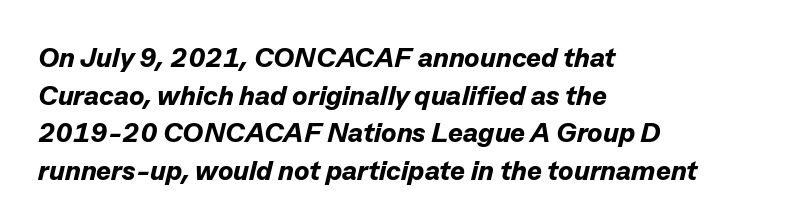
{"italic": "yes", "lean": "right", "slant_degrees": 13, "bold": "yes", "weight": "bold", "width": "normal", "stroke_contrast": "low", "x_height": "medium", "monospaced": "no", "underline": "no", "align": "left", "line_spacing": "normal", "line_spacing_ratio": 1.34, "letter_spacing": "normal", "letter_spacing_em": 0.0, "glyph_px": 28}
